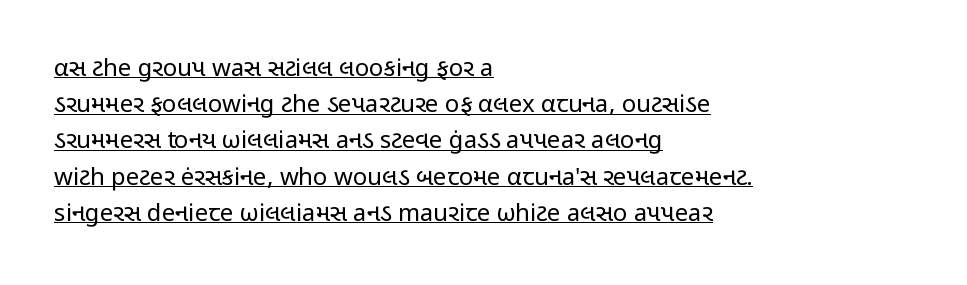
Q: Is the text bold? A: No.
Q: Is the text italic (slanted)? A: No, it is upright.
Q: Is the text underlined? A: Yes.
Q: How is the paragraph aligned? A: Left-aligned.
Q: Is the spacing between letters normal or unusually wide? A: Normal.
Q: Is the spacing between lines tight, normal or loose? A: Normal.
